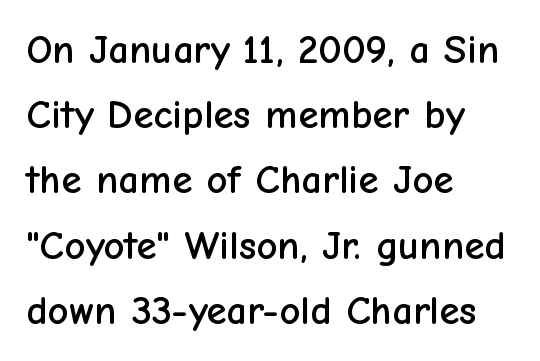
Tall strokes in this sample are plumb rather than angled. Does the leading feel generous? No, just average. Character widths vary here, with narrow letters taking less room than wide ones. Caption: multi-line text, flush left, ragged right. Lines of text with bare space underneath.
